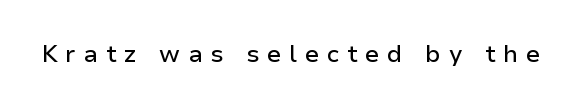
The image shows 24 px text type, upright; set unusually wide letter spacing (+0.32 em), not underlined.
